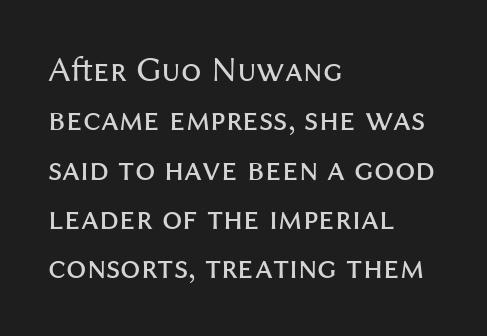
Notice how the passage keeps a crisp vertical edge on the left only. The line-height multiplier appears to be the usual default. Words appear dense and cohesive because spacing is normal. The passage shown is typed in a proportional face where columns would drift.
